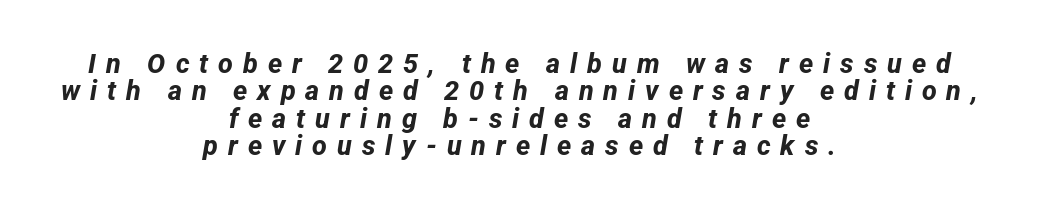
{"bold": "yes", "underline": "no", "align": "center", "line_spacing": "tight", "line_spacing_ratio": 1.01, "letter_spacing": "wide", "letter_spacing_em": 0.37, "glyph_px": 27}
